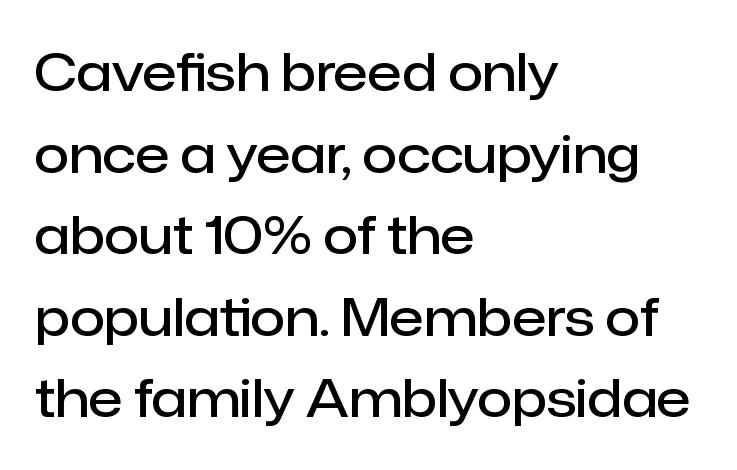
{"serif": "no", "italic": "no", "bold": "semi", "weight": "semibold", "width": "normal", "stroke_contrast": "low", "x_height": "medium", "monospaced": "no", "underline": "no", "align": "left", "line_spacing": "normal", "line_spacing_ratio": 1.6, "letter_spacing": "normal", "letter_spacing_em": 0.0, "glyph_px": 51}
